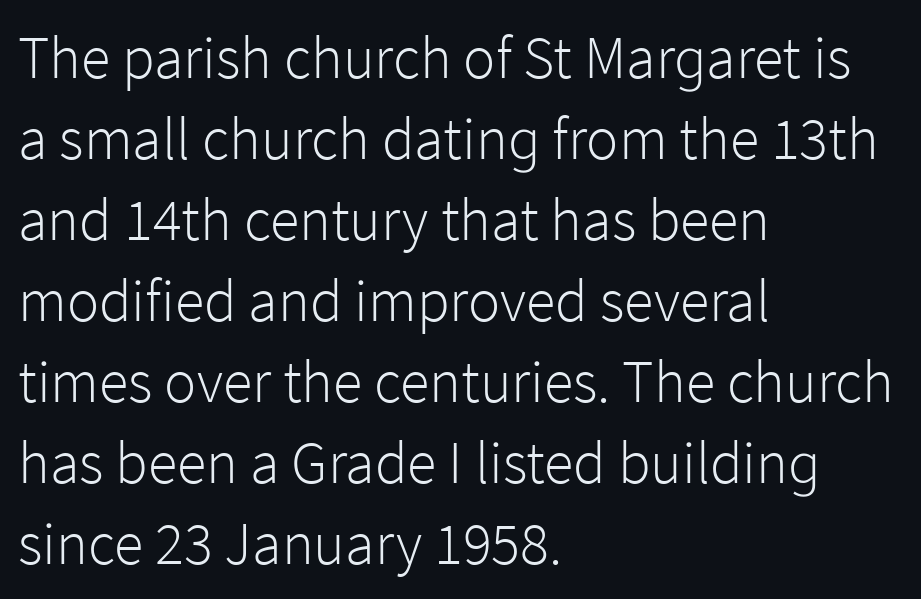
The image shows 60 px light sans-serif type, upright; set left-aligned, normal line spacing (1.35x), normal letter spacing, not underlined; low stroke contrast and a medium x-height.
